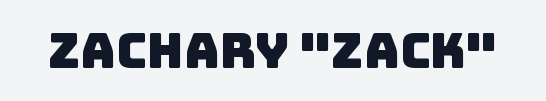
The image shows 49 px sans-serif type; set normal letter spacing, not underlined; low stroke contrast and a large x-height.
